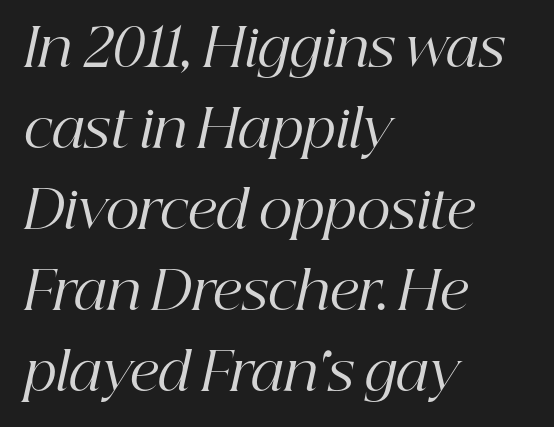
The image shows 53 px regular-weight serif type, italic (leaning right); set left-aligned, normal line spacing (1.53x), normal letter spacing, not underlined; high stroke contrast and a medium x-height.
